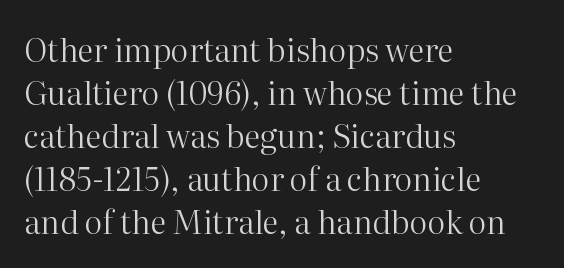
Q: Is the text bold? A: No.
Q: Is the text italic (slanted)? A: No, it is upright.
Q: Is the typeface a serif or a sans-serif typeface? A: Serif.
Q: Is the text underlined? A: No.
Q: How is the paragraph aligned? A: Left-aligned.
Q: Is the spacing between letters normal or unusually wide? A: Normal.
Q: Is the spacing between lines tight, normal or loose? A: Normal.
Q: Width (condensed, normal, or wide)? A: Normal.
Q: Stroke contrast? A: High.
Q: x-height? A: Medium.
Q: Monospaced? A: No.
